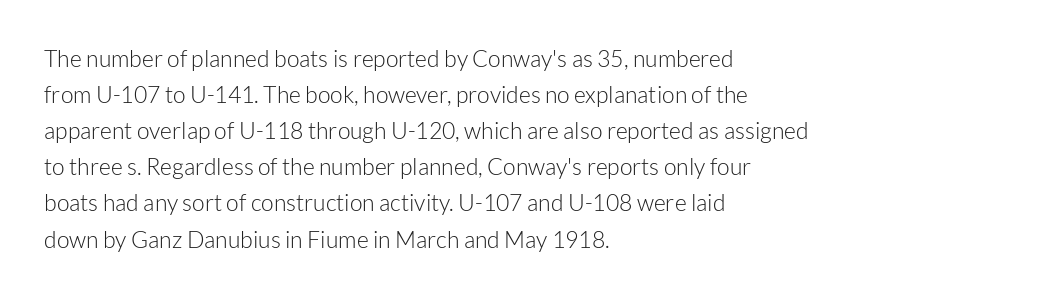
Q: Is the text bold? A: No.
Q: Is the text italic (slanted)? A: No, it is upright.
Q: Is the text underlined? A: No.
Q: How is the paragraph aligned? A: Left-aligned.
Q: Is the spacing between letters normal or unusually wide? A: Normal.
Q: Is the spacing between lines tight, normal or loose? A: Normal.
